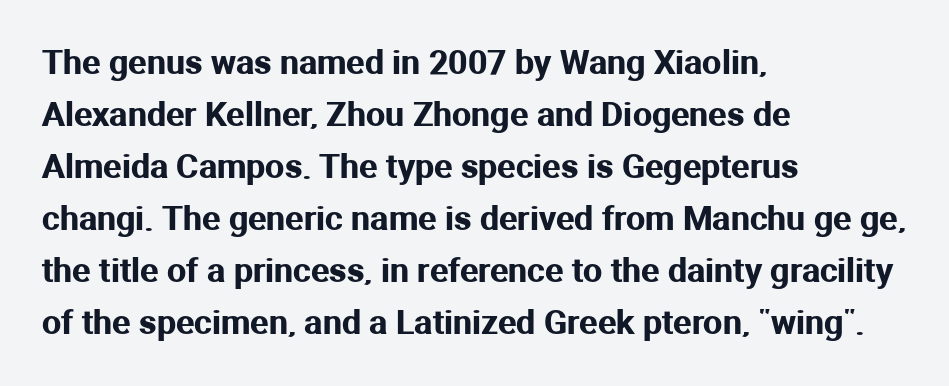
{"serif": "no", "italic": "no", "width": "normal", "stroke_contrast": "medium", "x_height": "medium", "monospaced": "no", "underline": "no", "align": "left", "line_spacing": "normal", "line_spacing_ratio": 1.53, "letter_spacing": "normal", "letter_spacing_em": 0.0, "glyph_px": 34}
